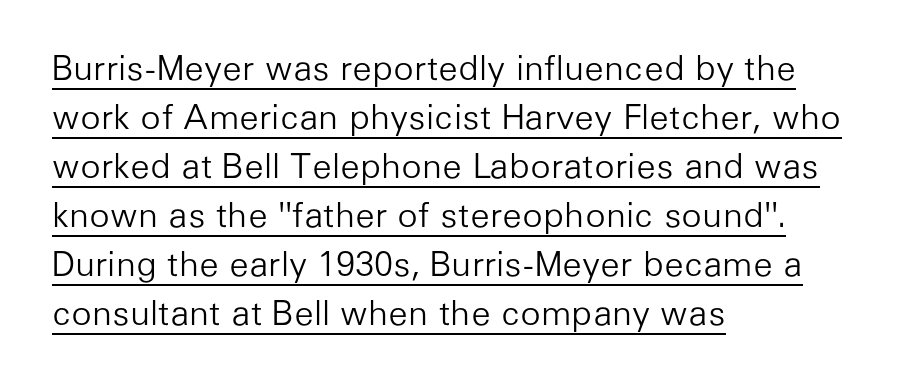
{"serif": "no", "italic": "no", "bold": "no", "weight": "light", "width": "normal", "stroke_contrast": "low", "x_height": "medium", "monospaced": "no", "underline": "yes", "align": "left", "line_spacing": "normal", "line_spacing_ratio": 1.44, "letter_spacing": "normal", "letter_spacing_em": 0.0, "glyph_px": 34}
